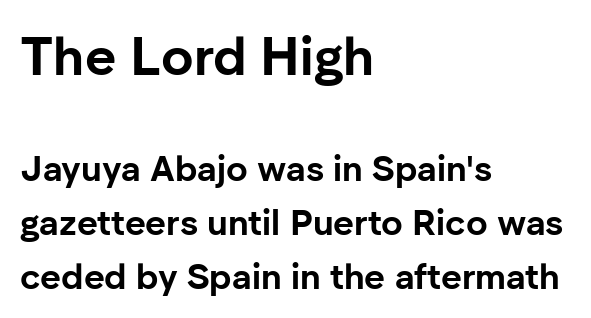
The image shows 54 px bold sans-serif type, upright; set left-aligned, normal line spacing (1.5x), normal letter spacing, not underlined; the first (top) block is 1.5x larger; low stroke contrast and a medium x-height.
